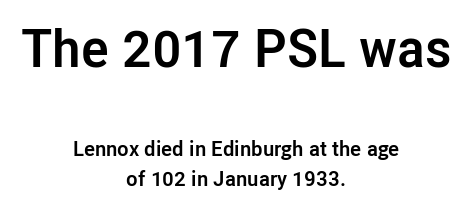
Q: Is the text bold? A: Yes.
Q: Is the text italic (slanted)? A: No, it is upright.
Q: Is the typeface a serif or a sans-serif typeface? A: Sans-serif.
Q: Is the text underlined? A: No.
Q: How is the paragraph aligned? A: Centered.
Q: Is the spacing between letters normal or unusually wide? A: Normal.
Q: Is the spacing between lines tight, normal or loose? A: Normal.
Q: Which block of text is set in a larger size, the first (top) or the second (bottom)? A: The first (top) one.
Q: Width (condensed, normal, or wide)? A: Normal.
Q: Stroke contrast? A: Low.
Q: x-height? A: Medium.
Q: Monospaced? A: No.
